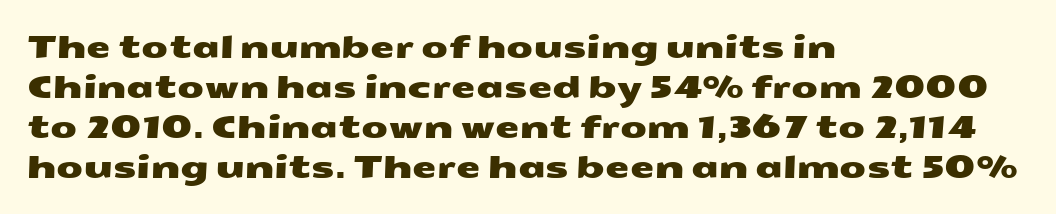
Leading matches the norm, producing a regular column. In terms of letterform style, serifs are entirely absent. Short and long lines alike share a common starting point at left. The letters advance in unequal steps, a hallmark of proportional type. Spacing between characters is what you'd get straight out of the box.
